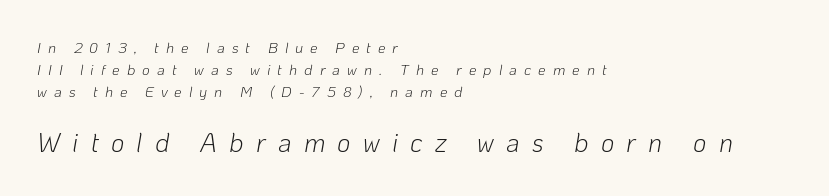
Is this a heavy cut? Hardly; it is regular or lighter. One glance says typical: line gaps are just what's usual. The tracking reads as deliberately expanded to a designer's eye. The axis of the letterforms is tilted away from vertical. Type size steps up from the first block to the second. The rendering anchors every line to the left-hand side.
